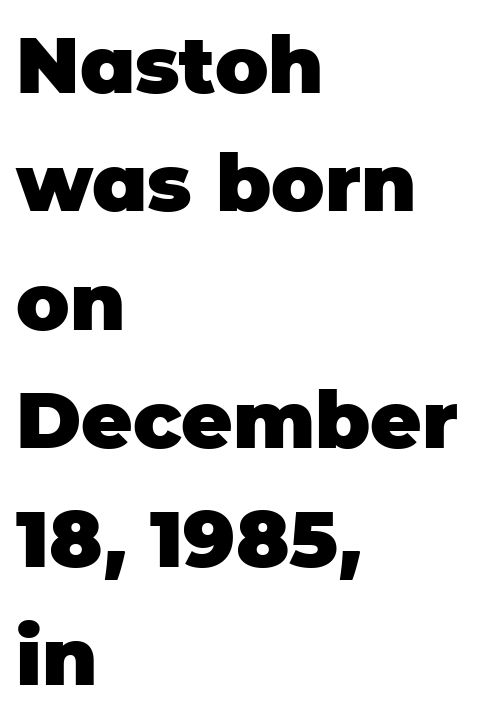
{"serif": "no", "italic": "no", "bold": "yes", "weight": "heavy", "width": "normal", "stroke_contrast": "low", "x_height": "large", "monospaced": "no", "underline": "no", "align": "left", "line_spacing": "normal", "line_spacing_ratio": 1.5, "letter_spacing": "normal", "letter_spacing_em": 0.0, "glyph_px": 79}
